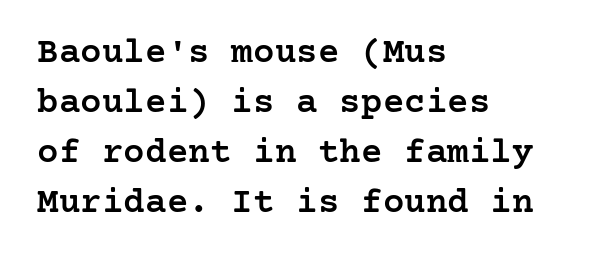
Descenders hang freely into open space. The rag falls on the right side of this text block. The line texture is even and compact thanks to regular tracking. A typesetter would call this leading conventional body-copy spacing.
